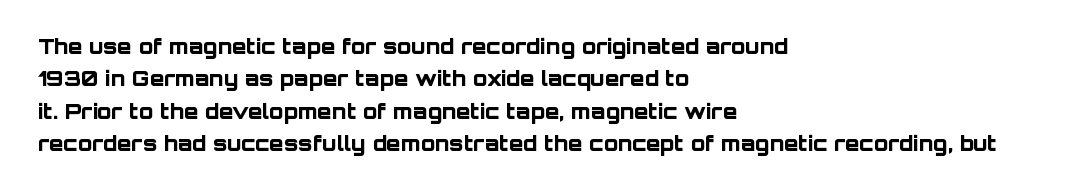
Q: Is the text bold? A: Yes.
Q: Is the text italic (slanted)? A: No, it is upright.
Q: Is the text underlined? A: No.
Q: How is the paragraph aligned? A: Left-aligned.
Q: Is the spacing between letters normal or unusually wide? A: Normal.
Q: Is the spacing between lines tight, normal or loose? A: Normal.
